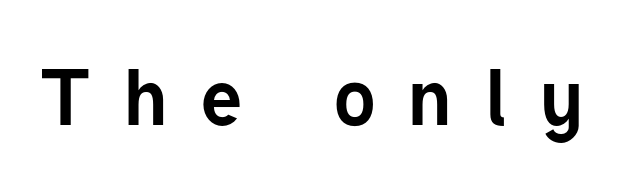
{"serif": "no", "italic": "no", "bold": "yes", "weight": "bold", "width": "normal", "stroke_contrast": "low", "x_height": "medium", "monospaced": "no", "underline": "no", "letter_spacing": "wide", "letter_spacing_em": 0.42, "glyph_px": 79}
